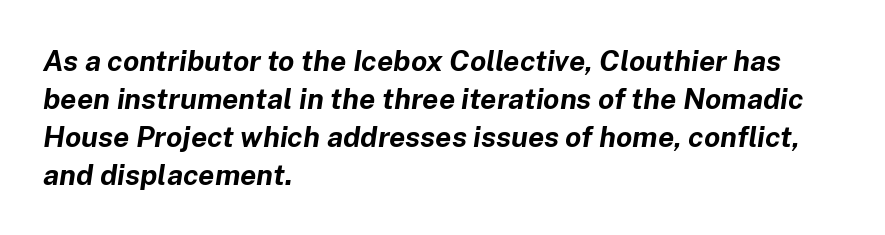
The image shows 29 px bold type, italic (leaning right); set left-aligned, normal line spacing (1.31x), normal letter spacing, not underlined; low stroke contrast and a medium x-height.
